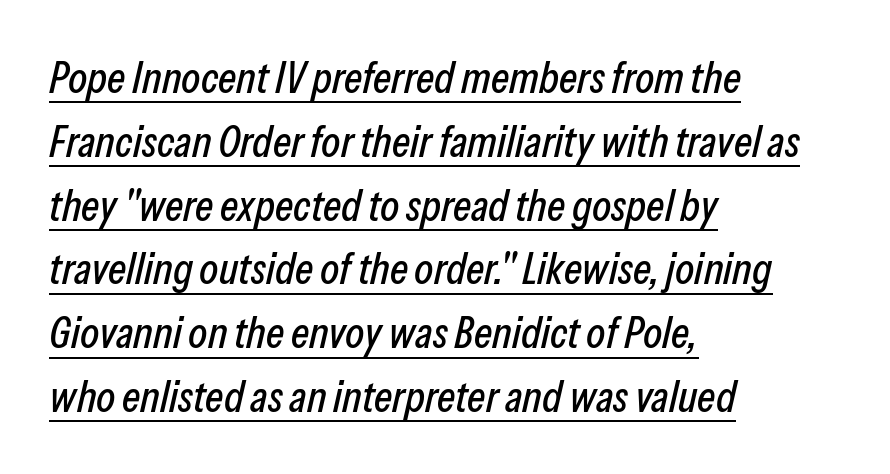
The line-height multiplier appears to be the usual default. The lines are quadded left. Caption: standard tracking, unaltered. Students, observe the line beneath the letters — that is underlining. Designer's note — italics engaged. Looks like regular typesetting: each glyph gets only the width it needs.
